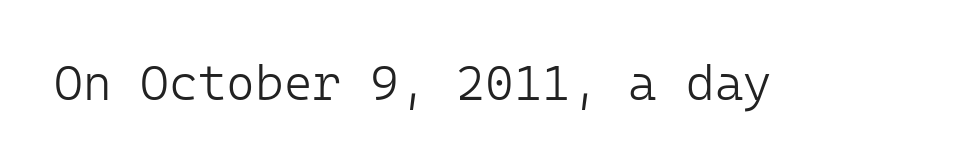
{"serif": "no", "italic": "no", "bold": "no", "weight": "light", "width": "normal", "stroke_contrast": "low", "x_height": "medium", "monospaced": "yes", "underline": "no", "letter_spacing": "normal", "letter_spacing_em": 0.0, "glyph_px": 49}
